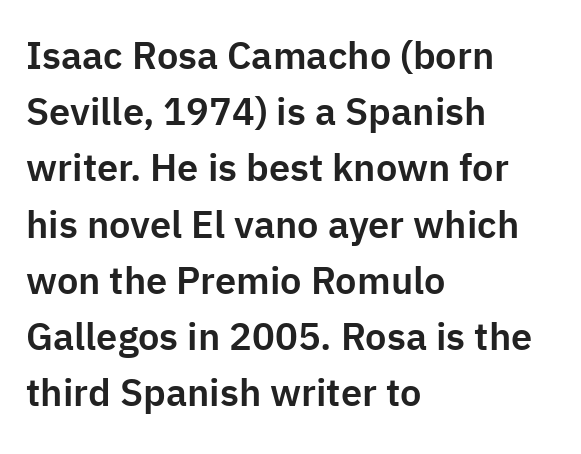
These lines keep a tight, regular rhythm from letter to letter. One-word summary of the alignment: left. The font family rendered here belongs to the sans-serif group. Looks like regular typesetting: each glyph gets only the width it needs.
